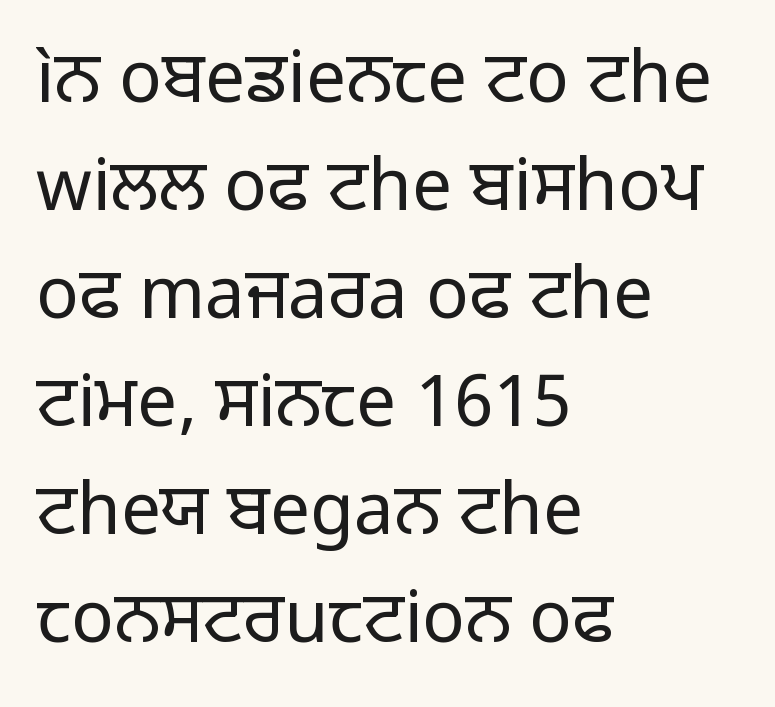
Q: Is the text bold? A: No.
Q: Is the text italic (slanted)? A: No, it is upright.
Q: Is the typeface a serif or a sans-serif typeface? A: Sans-serif.
Q: Is the text underlined? A: No.
Q: How is the paragraph aligned? A: Left-aligned.
Q: Is the spacing between letters normal or unusually wide? A: Normal.
Q: Is the spacing between lines tight, normal or loose? A: Normal.
Q: Width (condensed, normal, or wide)? A: Normal.
Q: Stroke contrast? A: Low.
Q: x-height? A: Medium.
Q: Monospaced? A: No.
